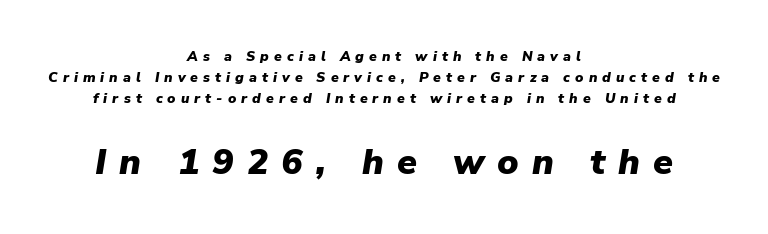
The image shows 36 px heavy type, italic (leaning right); set centered, normal line spacing (1.49x), unusually wide letter spacing (+0.36 em), not underlined; the second (bottom) block is 2.57x larger; low stroke contrast and a medium x-height.
